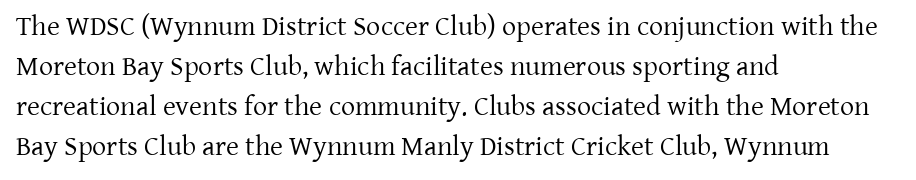
{"serif": "yes", "italic": "no", "bold": "no", "weight": "regular", "width": "normal", "stroke_contrast": "low", "x_height": "medium", "monospaced": "no", "underline": "no", "align": "left", "line_spacing": "normal", "line_spacing_ratio": 1.43, "letter_spacing": "normal", "letter_spacing_em": 0.0, "glyph_px": 28}
